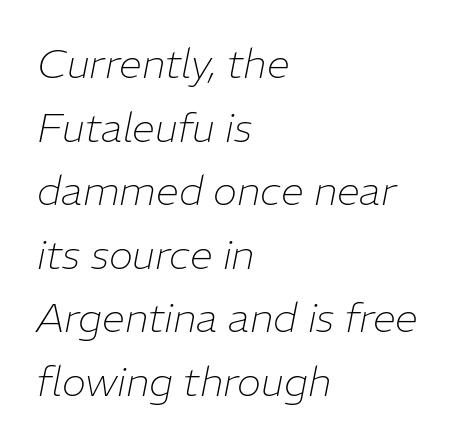
The rendering applies a slant to the glyphs. The face used here is rendered with its standard letterfit. Line beginnings align vertically; line endings do not. No extra ink here — the face is not bold.
